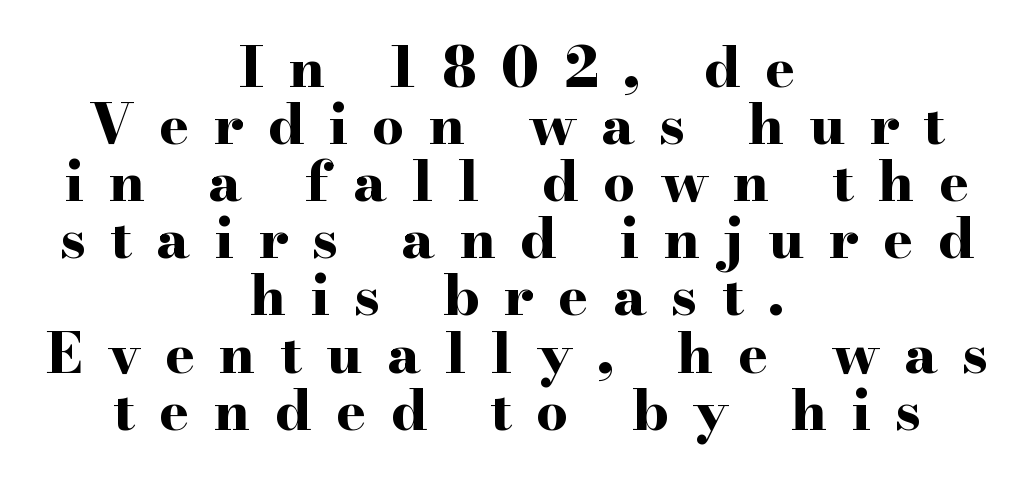
The image shows 56 px bold, wide serif type, upright; set centered, tight line spacing (1.02x), unusually wide letter spacing (+0.44 em), not underlined; high stroke contrast and a small x-height.
